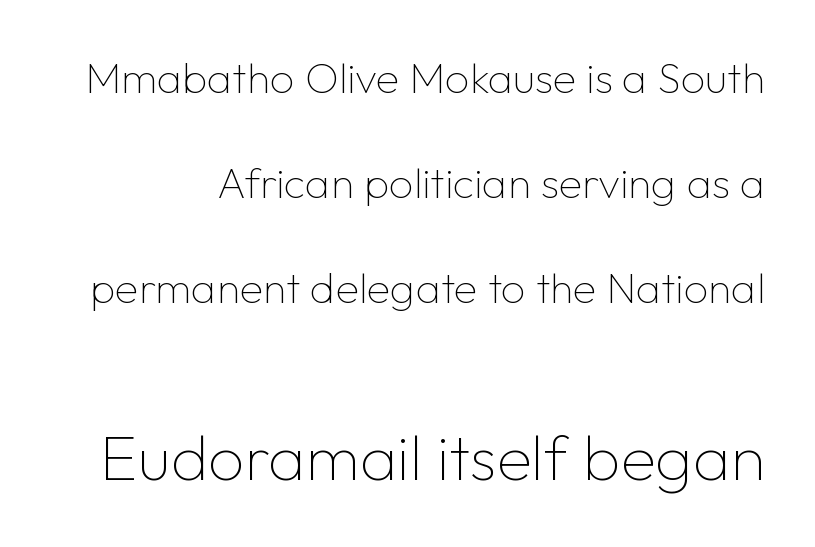
{"serif": "no", "italic": "no", "bold": "no", "weight": "thin", "width": "normal", "stroke_contrast": "low", "x_height": "medium", "monospaced": "no", "underline": "no", "line_spacing": "loose", "line_spacing_ratio": 2.44, "letter_spacing": "normal", "letter_spacing_em": 0.0, "larger_block": "second", "size_ratio": 1.49, "glyph_px": 64}
